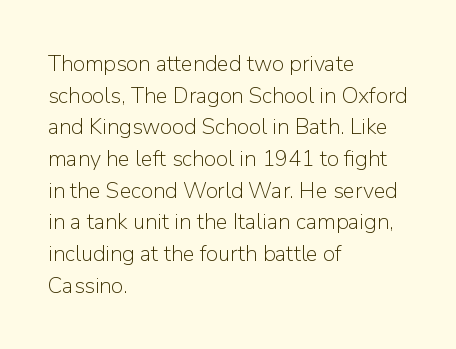
Ordinary non-slanted type is in use. Whoever set this chose a conventional vertical rhythm. Nothing unusual about the tracking: characters are spaced as the font intends. Every row of glyphs begins at an identical x-position on the left.
